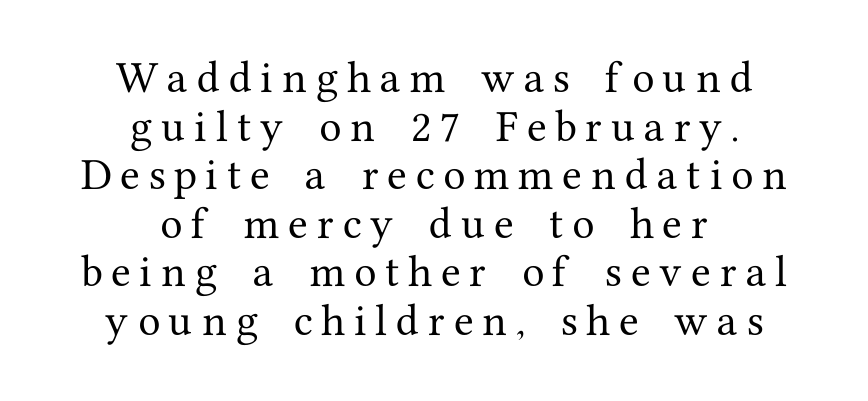
{"serif": "yes", "italic": "no", "width": "normal", "stroke_contrast": "medium", "x_height": "medium", "monospaced": "no", "underline": "no", "align": "center", "line_spacing": "normal", "line_spacing_ratio": 1.35, "letter_spacing": "wide", "letter_spacing_em": 0.25, "glyph_px": 36}
